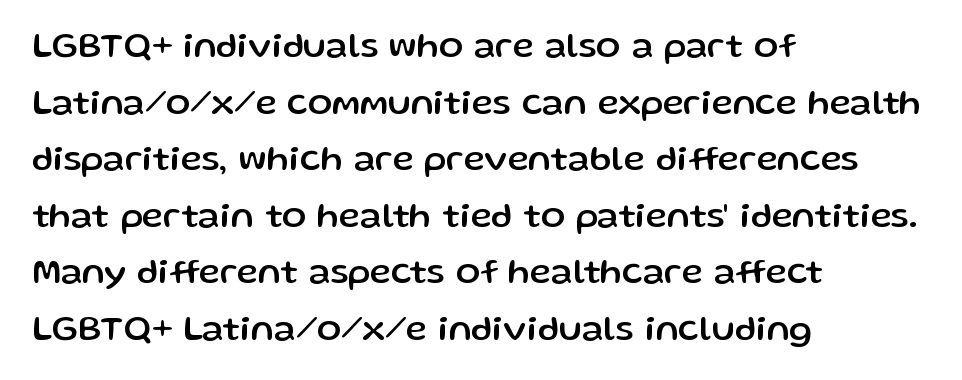
Q: Is the text italic (slanted)? A: No, it is upright.
Q: Is the typeface a serif or a sans-serif typeface? A: Sans-serif.
Q: Is the text underlined? A: No.
Q: How is the paragraph aligned? A: Left-aligned.
Q: Is the spacing between letters normal or unusually wide? A: Normal.
Q: Is the spacing between lines tight, normal or loose? A: Normal.
Q: Width (condensed, normal, or wide)? A: Normal.
Q: Stroke contrast? A: Low.
Q: x-height? A: Medium.
Q: Monospaced? A: No.
